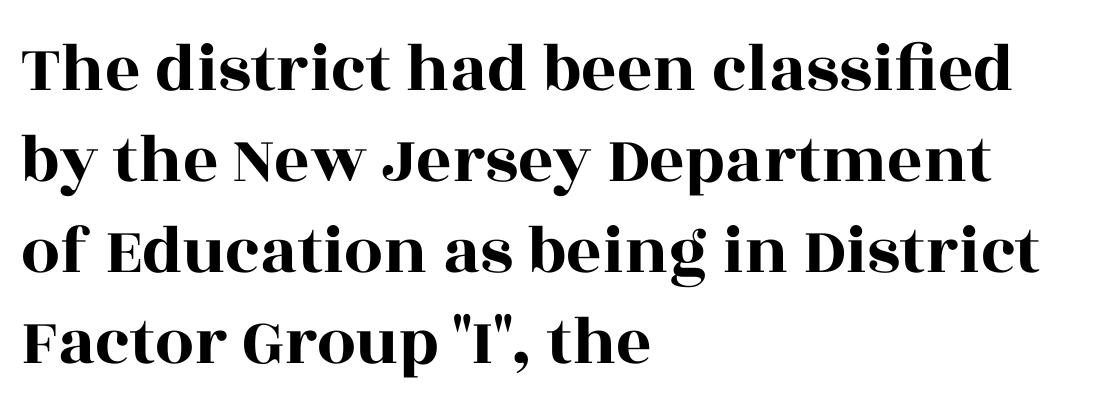
{"serif": "yes", "italic": "no", "width": "wide", "x_height": "large", "monospaced": "no", "underline": "no", "align": "left", "line_spacing": "normal", "line_spacing_ratio": 1.32, "letter_spacing": "normal", "letter_spacing_em": 0.0, "glyph_px": 69}
